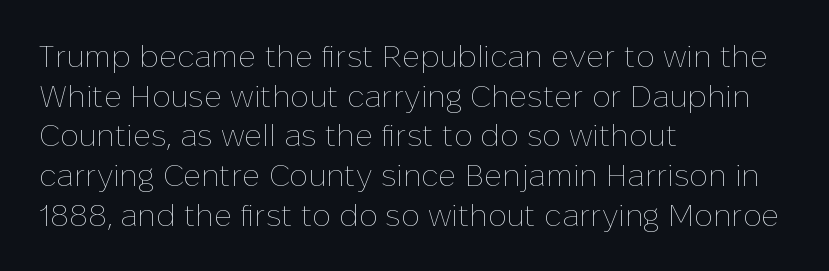
The image shows 31 px thin type, upright; set left-aligned, normal line spacing (1.28x), normal letter spacing, not underlined; low stroke contrast and a medium x-height.
